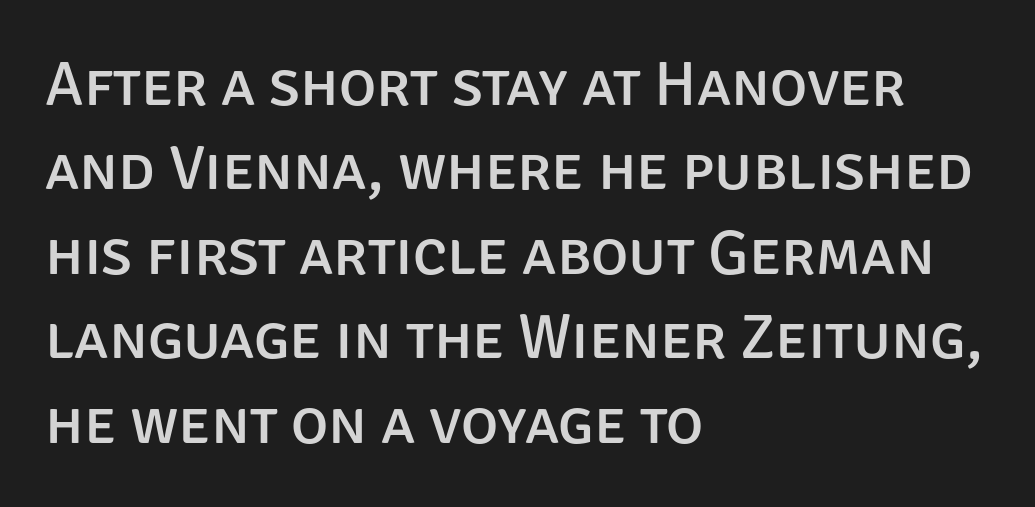
The font's upright variant was chosen for this text. Line spacing here is normal. The typesetter chose a ragged-right arrangement here. Lines of text with bare space underneath. The line texture is even and compact thanks to regular tracking.
